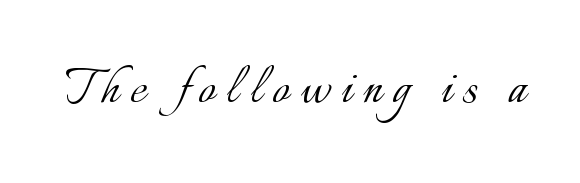
The image shows 60 px light type; set not underlined; low stroke contrast and a small x-height.
